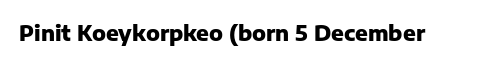
The image shows 21 px bold type, upright; set normal letter spacing, not underlined.
